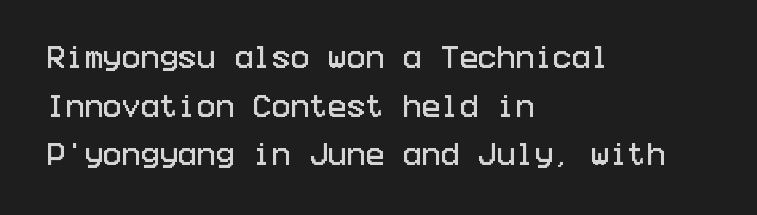
The image shows 25 px text type, upright; set left-aligned, loose line spacing (1.95x), normal letter spacing, not underlined.
